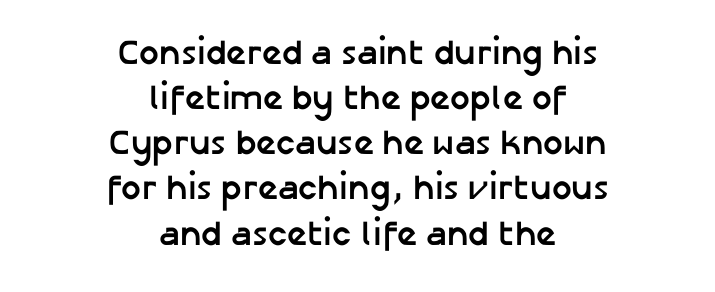
Clear beneath every line of the passage. Pretty heavy lettering here — definitely bold. The face used here is rendered with its standard letterfit. The rag falls on both sides of this text block equally. Regarding serifs, this sample does without them.
